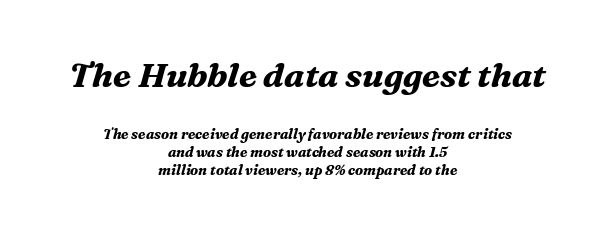
The image shows 34 px bold serif type, italic (leaning right); set centered, normal line spacing (1.31x), normal letter spacing, not underlined; the first (top) block is 2.43x larger; medium stroke contrast and a medium x-height.
